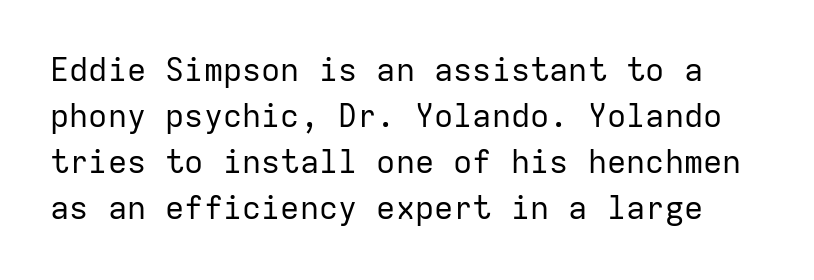
Q: Is the text bold? A: No.
Q: Is the text italic (slanted)? A: No, it is upright.
Q: Is the typeface a serif or a sans-serif typeface? A: Sans-serif.
Q: Is the text underlined? A: No.
Q: Is the spacing between letters normal or unusually wide? A: Normal.
Q: Is the spacing between lines tight, normal or loose? A: Normal.
Q: Width (condensed, normal, or wide)? A: Normal.
Q: Stroke contrast? A: Low.
Q: x-height? A: Medium.
Q: Monospaced? A: Yes.
